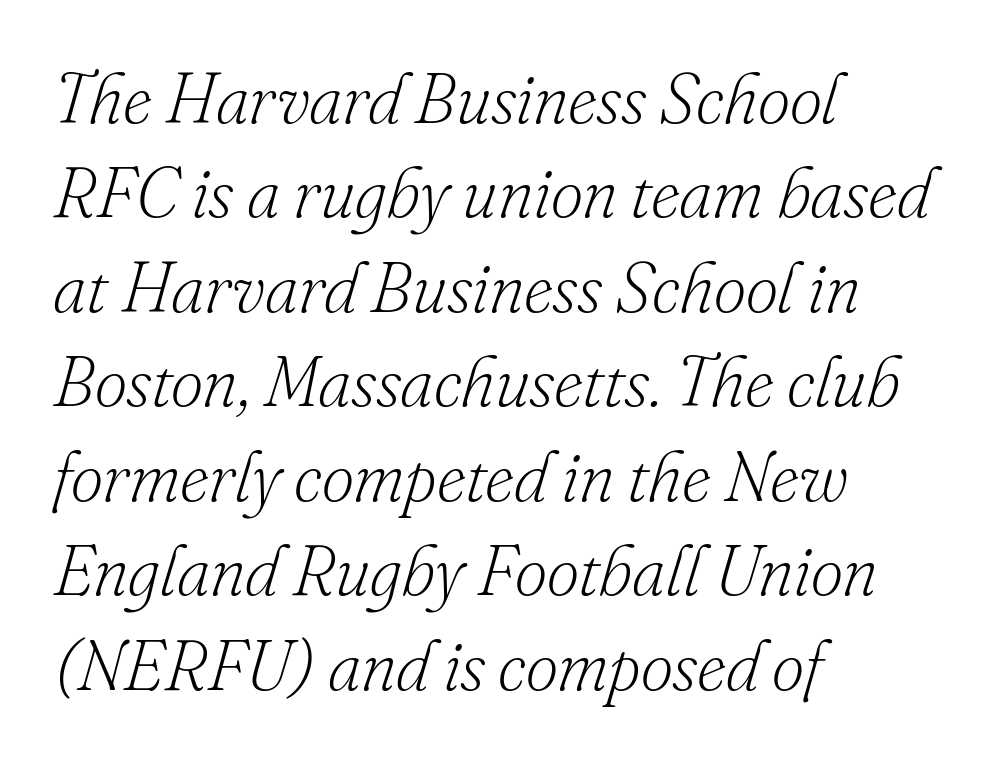
These lines sit exactly where default settings would place them. Each row of text sits above clean, open space. When letters slant like this, we call the style italic. The face used here is proportionally spaced, like ordinary book or web type. These lines are set flush left with a ragged right edge.
